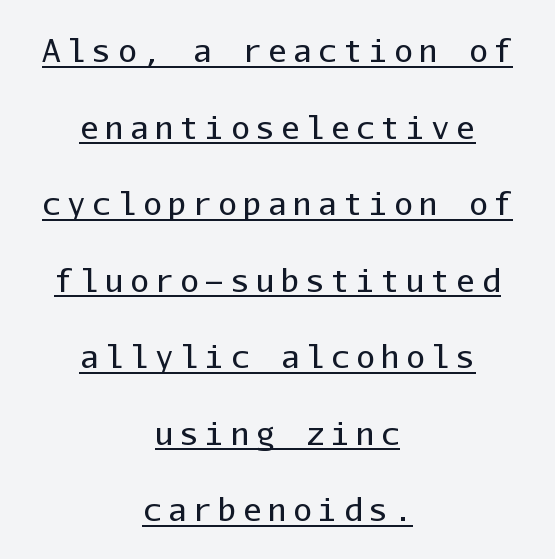
The image shows 31 px regular-weight sans-serif type, upright, monospaced; set centered, loose line spacing (2.47x), unusually wide letter spacing (+0.21 em), underlined; low stroke contrast and a medium x-height.
